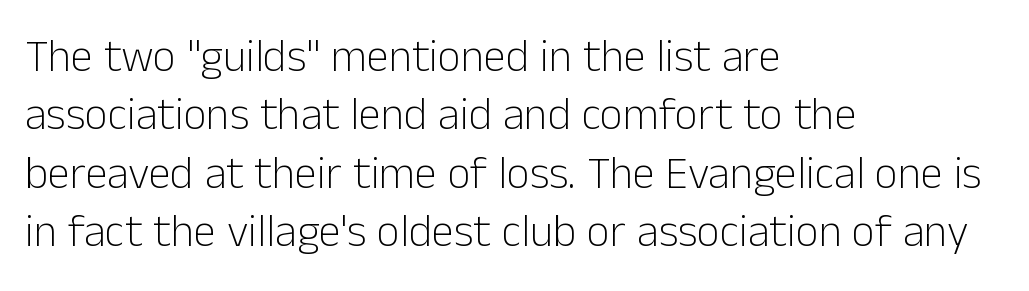
{"serif": "no", "italic": "no", "bold": "no", "weight": "light", "width": "normal", "stroke_contrast": "low", "x_height": "medium", "monospaced": "no", "underline": "no", "align": "left", "line_spacing": "normal", "line_spacing_ratio": 1.3, "letter_spacing": "normal", "letter_spacing_em": 0.0, "glyph_px": 45}
